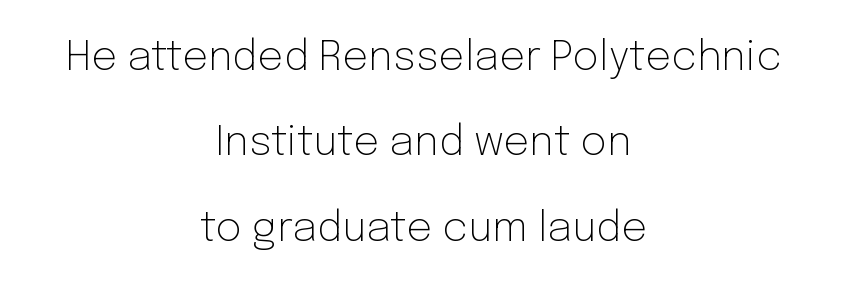
The letters advance in unequal steps, a hallmark of proportional type. Compared with a flush-left layout, this one balances lines on the center instead. This is not heavy type; no bold has been used. The specimen reads as upright at a glance.
